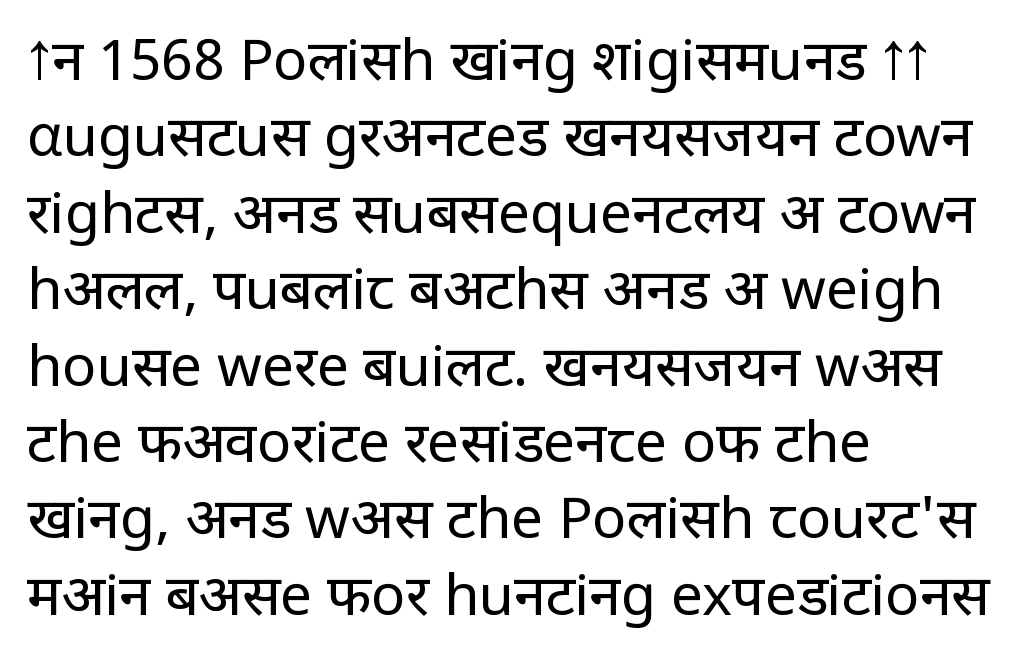
{"serif": "no", "italic": "no", "bold": "no", "weight": "regular", "width": "normal", "stroke_contrast": "low", "x_height": "large", "monospaced": "no", "underline": "no", "align": "left", "line_spacing": "normal", "line_spacing_ratio": 1.34, "letter_spacing": "normal", "letter_spacing_em": 0.0, "glyph_px": 57}
